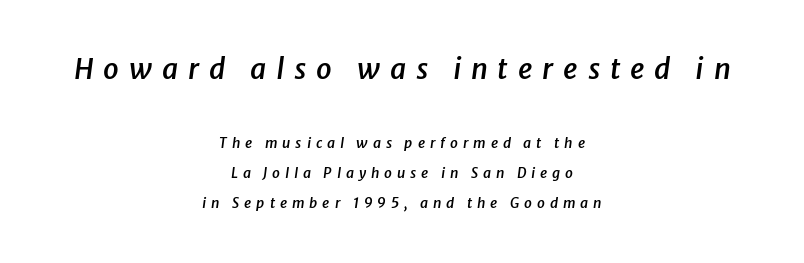
The glyphs are unaccompanied by any horizontal stroke below them. Looking at the ascenders, they clearly lean. Loosely led — the rows are spread out. Is the type bold? Partly — it's a semibold, heavier than regular but not fully bold.
